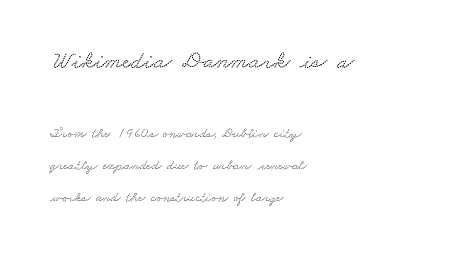
{"underline": "no", "align": "left", "line_spacing": "loose", "line_spacing_ratio": 2.29, "letter_spacing": "normal", "letter_spacing_em": 0.0, "larger_block": "first", "size_ratio": 1.79, "glyph_px": 25}
